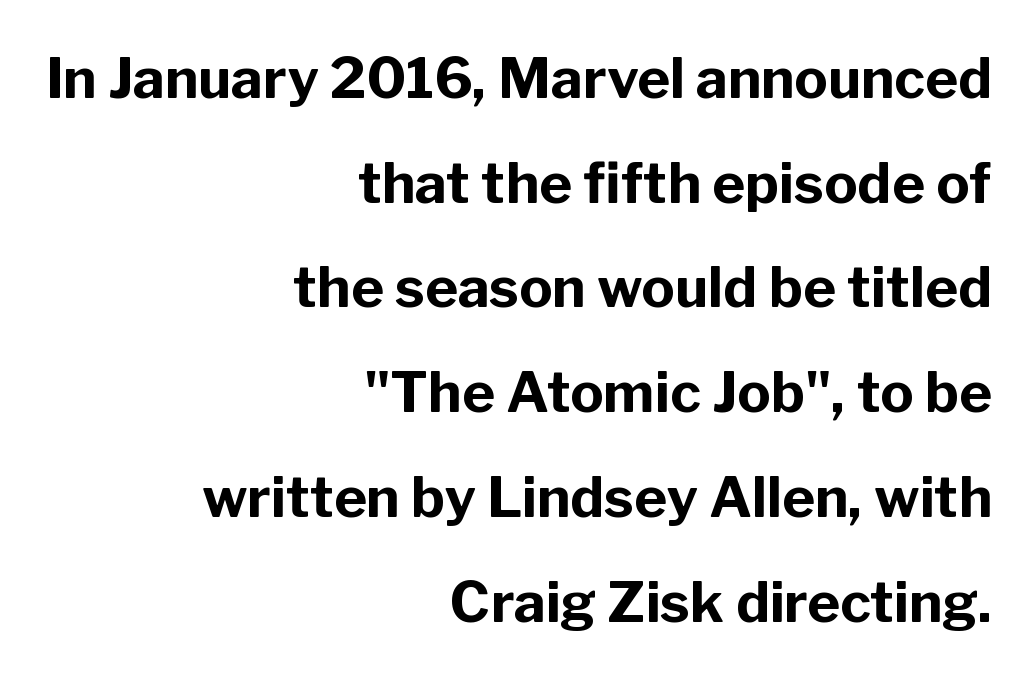
The image shows 56 px bold sans-serif type, upright; set right-aligned, line spacing 1.87x, normal letter spacing, not underlined; low stroke contrast and a medium x-height.
